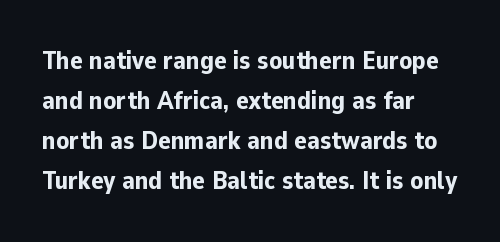
Q: Is the text bold? A: Yes.
Q: Is the text italic (slanted)? A: No, it is upright.
Q: Is the text underlined? A: No.
Q: How is the paragraph aligned? A: Left-aligned.
Q: Is the spacing between letters normal or unusually wide? A: Normal.
Q: Is the spacing between lines tight, normal or loose? A: Normal.
